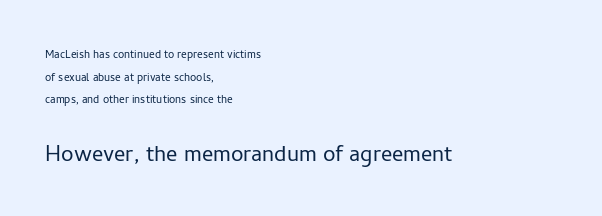
{"serif": "no", "italic": "no", "bold": "no", "weight": "light", "width": "normal", "stroke_contrast": "low", "x_height": "medium", "monospaced": "no", "underline": "no", "align": "left", "line_spacing": "normal", "line_spacing_ratio": 1.61, "letter_spacing": "normal", "letter_spacing_em": 0.0, "larger_block": "second", "size_ratio": 2.0, "glyph_px": 28}
